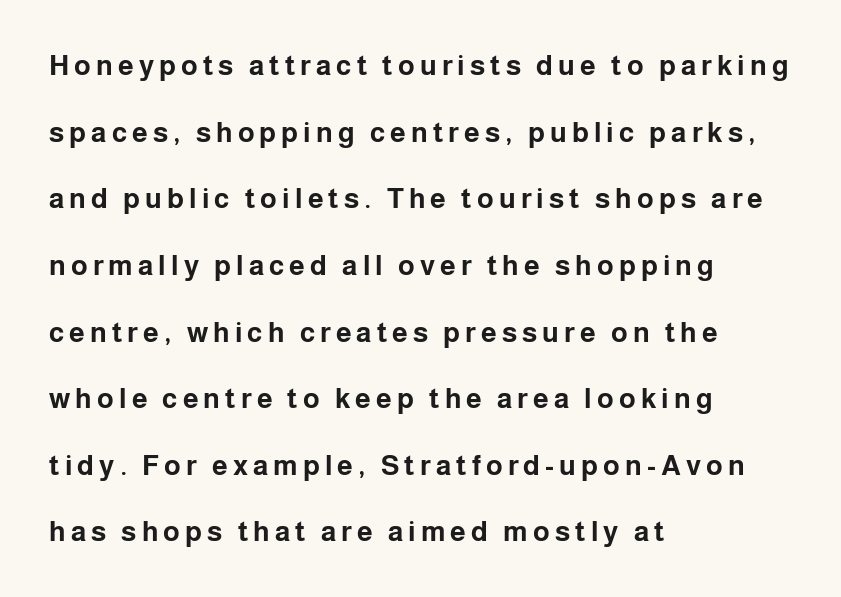
Rendered with straight, roman letterforms. The vertical gap from one line to the next is large. The glyphs have the mass of a bold cut. Each letter keeps its own natural width here, so spacing adapts to shape. Typographically, this falls in the sans-serif category.
